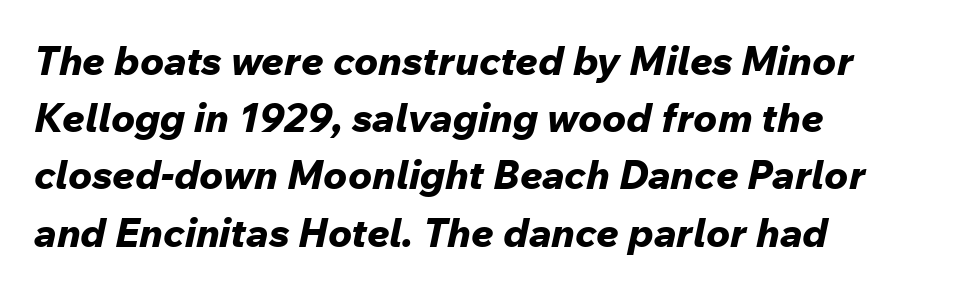
Designer's note — italics engaged. Compared with typical body copy, the letter spacing here is the same. The setting favours the left margin, as ordinary paragraphs usually do. Stroke thickness is high; the sample reads as a true bold. Vertically, the passage feels balanced, rows spaced as you'd expect. Glance below the letters and you will spot only blank space.
